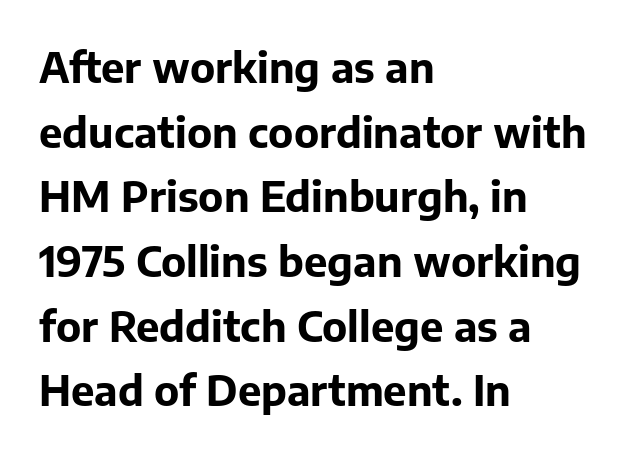
Does the lettering tilt? It doesn't — this is upright. Each new line begins a customary step beneath the previous one. Each line starts at the same left margin while the right side varies. Every letter is thick-stroked: bold, no question. Bare-footed words on every line.
